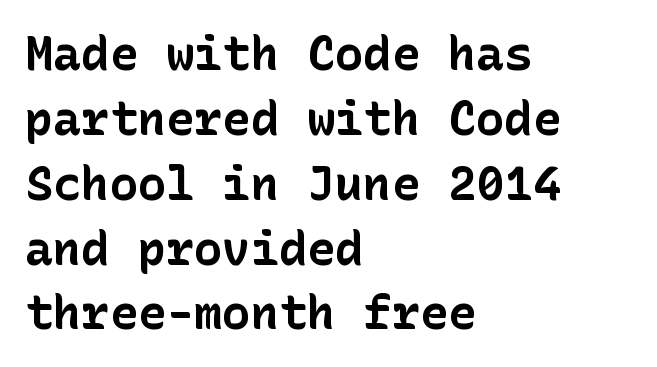
{"serif": "no", "italic": "no", "bold": "yes", "weight": "bold", "width": "normal", "stroke_contrast": "low", "x_height": "medium", "underline": "no", "align": "left", "line_spacing": "normal", "line_spacing_ratio": 1.38, "letter_spacing": "normal", "letter_spacing_em": 0.0, "glyph_px": 47}
